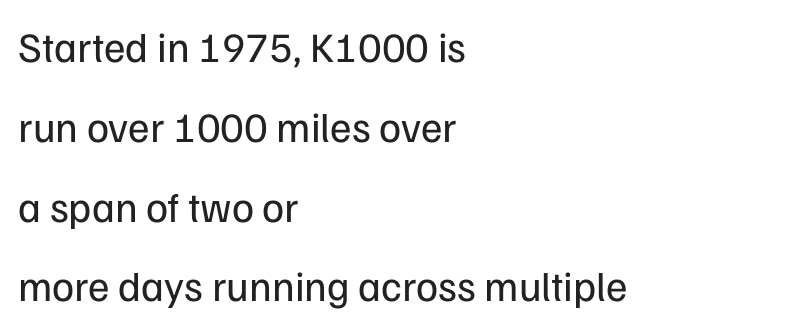
{"serif": "no", "italic": "no", "bold": "no", "weight": "regular", "width": "normal", "stroke_contrast": "low", "x_height": "medium", "monospaced": "no", "underline": "no", "align": "left", "line_spacing": "loose", "line_spacing_ratio": 1.9, "letter_spacing": "normal", "letter_spacing_em": 0.0, "glyph_px": 42}
